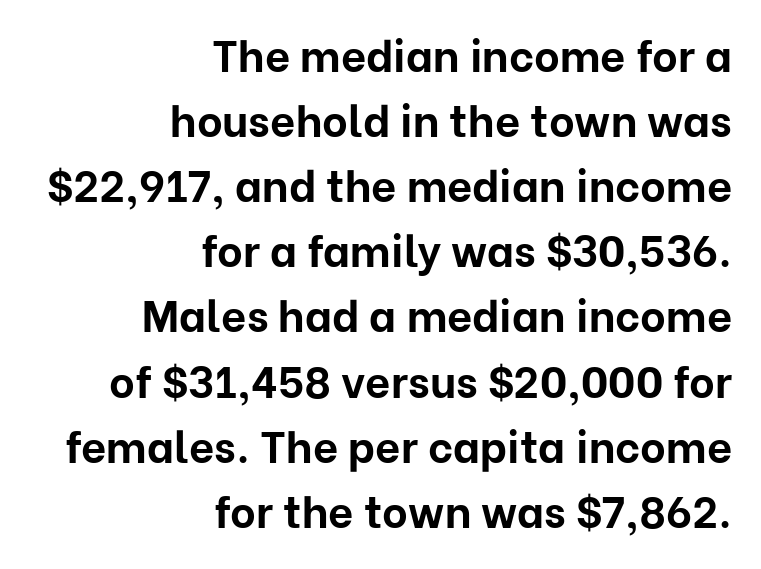
Q: Is the text bold? A: Yes.
Q: Is the text italic (slanted)? A: No, it is upright.
Q: Is the typeface a serif or a sans-serif typeface? A: Sans-serif.
Q: Is the text underlined? A: No.
Q: How is the paragraph aligned? A: Right-aligned.
Q: Is the spacing between letters normal or unusually wide? A: Normal.
Q: Is the spacing between lines tight, normal or loose? A: Normal.
Q: Width (condensed, normal, or wide)? A: Normal.
Q: Stroke contrast? A: Low.
Q: x-height? A: Medium.
Q: Monospaced? A: No.
